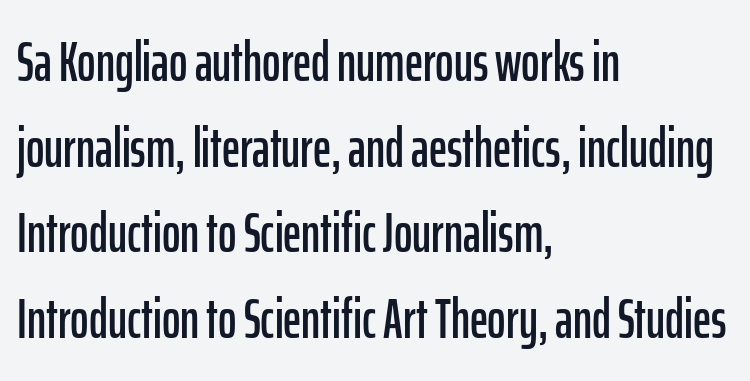
The image shows 56 px condensed sans-serif type, upright; set left-aligned, normal line spacing (1.53x), normal letter spacing, not underlined; low stroke contrast and a medium x-height.
